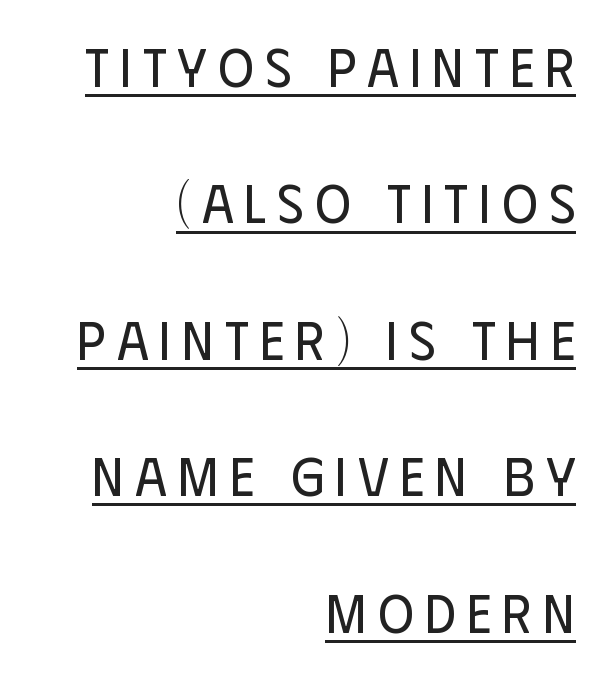
Compared with a flush-left layout, this one pins lines to the opposite, right side. No chunkiness to these letters — they're not bold. Note the varied advance widths — an 'i' is clearly narrower than an 'm'. The text was rendered using a sans face with plain stroke endings.
